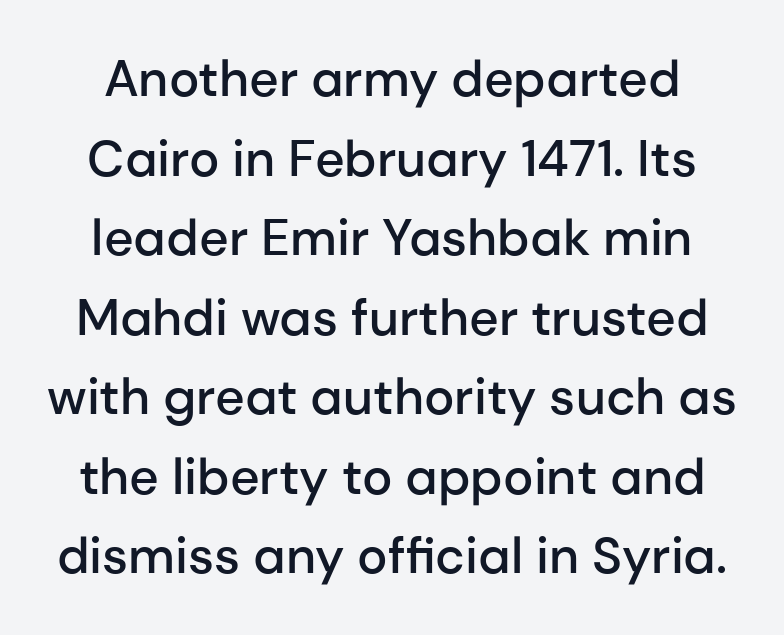
Looks like regular typesetting: each glyph gets only the width it needs. No italicization has been applied; the sample stays upright. Heft: intermediate — a semibold. Are there feet on the stems? There aren't — it's a sans.
